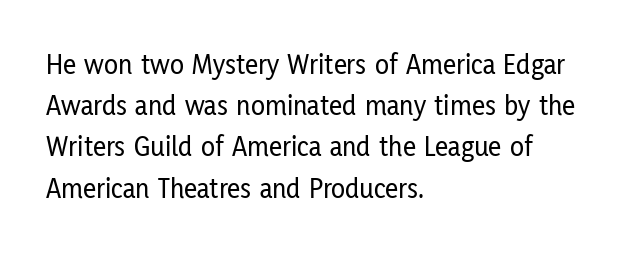
{"serif": "no", "italic": "no", "width": "condensed", "stroke_contrast": "low", "x_height": "medium", "monospaced": "no", "underline": "no", "align": "left", "line_spacing": "normal", "line_spacing_ratio": 1.42, "letter_spacing": "normal", "letter_spacing_em": 0.0, "glyph_px": 29}
